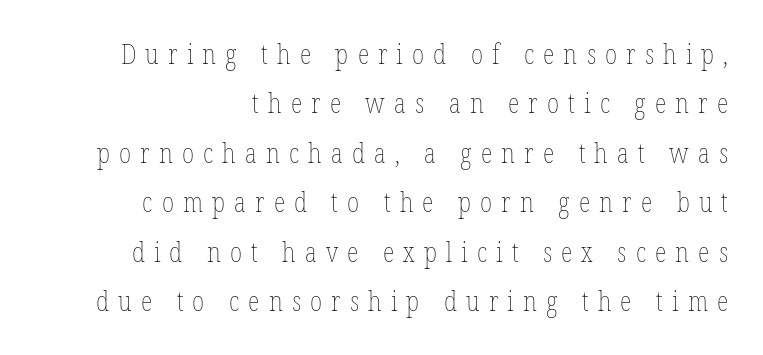
The font's upright variant was chosen for this text. Visually the block forms a straight wall on the right and a jagged coastline on the left. The tracking reads as deliberately expanded to a designer's eye. The face looks like a standard text weight, possibly lighter. Glance below the letters and you will spot only blank space.
